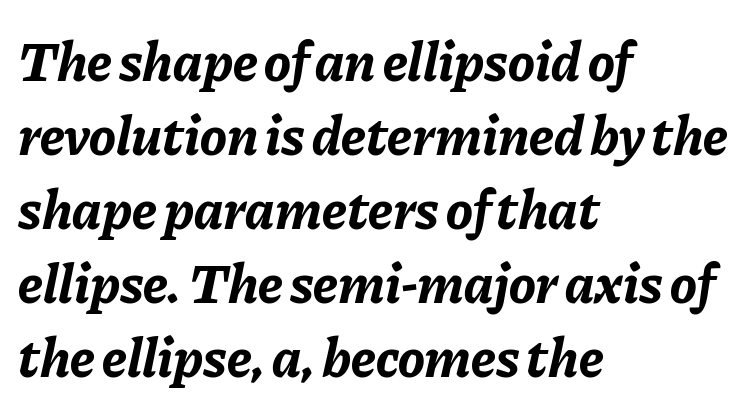
The image shows 56 px bold type, italic (leaning right); set left-aligned, normal line spacing (1.32x), normal letter spacing, not underlined; low stroke contrast and a medium x-height.
